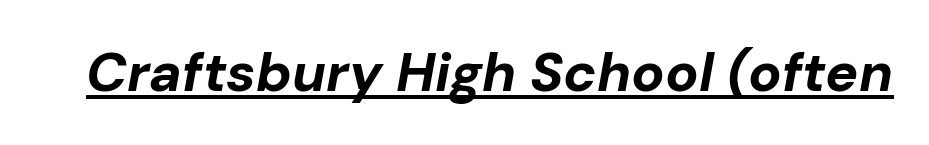
The glyphs have the mass of a bold cut. This sample uses an oblique cut, with every glyph tilted off the vertical. This rendering leaves character spacing at its baseline value. Each letter keeps its own natural width here, so spacing adapts to shape. The glyphs are accompanied by a horizontal stroke just below them.
